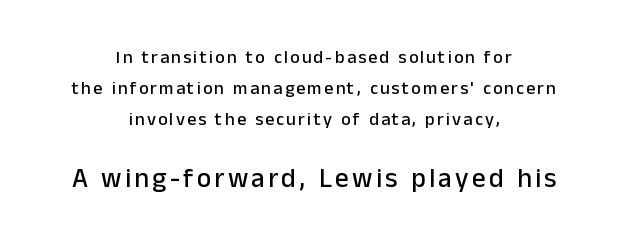
The image shows 27 px text type, upright; set centered, line spacing 1.73x, not underlined; the second (bottom) block is 1.5x larger.
